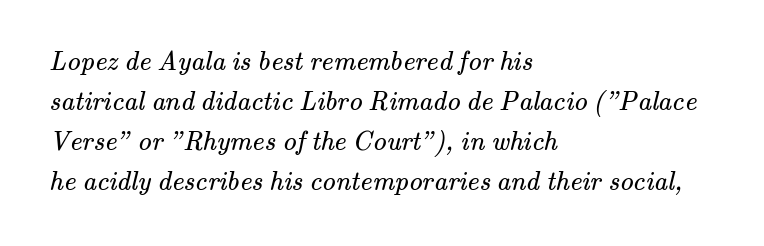
The lines are quadded left. A normal amount of white space separates one row of letters from the next. A clean baseline with only descenders dipping below it. Ink coverage per letter is moderate at most.
